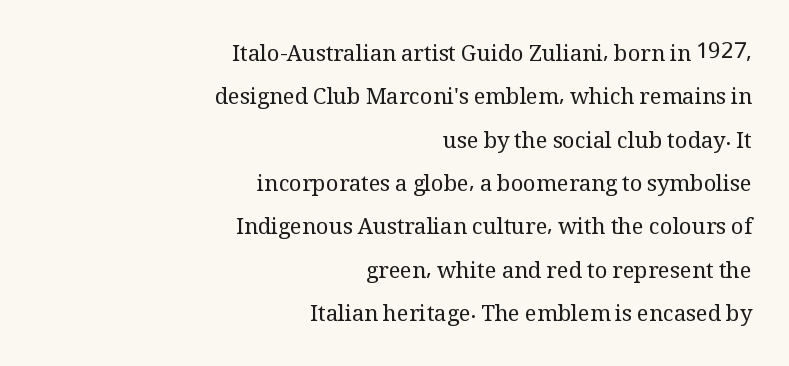
The specimen reads as upright at a glance. Interline gaps are noticeably wide in this sample. Anything drawn beneath the words? Only blank space. This rendering uses right alignment, leaving the left contour irregular.
